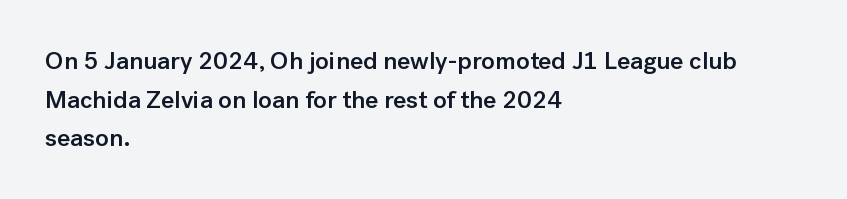
The image shows 25 px text type, upright; set left-aligned, normal line spacing (1.55x), normal letter spacing, not underlined.
